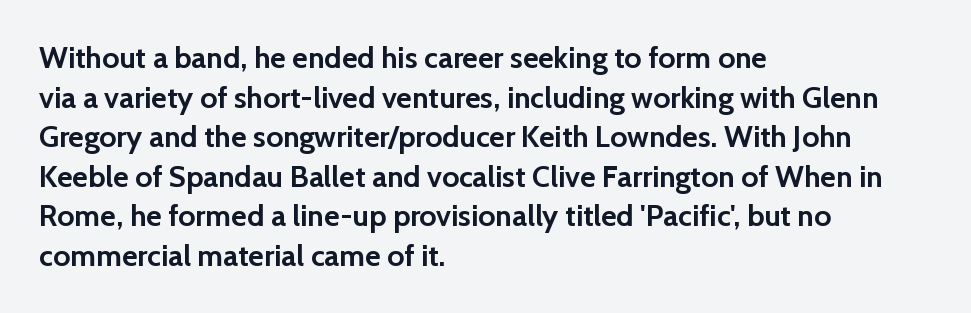
Q: Is the text bold? A: Yes.
Q: Is the text italic (slanted)? A: No, it is upright.
Q: Is the typeface a serif or a sans-serif typeface? A: Sans-serif.
Q: Is the text underlined? A: No.
Q: How is the paragraph aligned? A: Left-aligned.
Q: Is the spacing between letters normal or unusually wide? A: Normal.
Q: Is the spacing between lines tight, normal or loose? A: Normal.
Q: Width (condensed, normal, or wide)? A: Normal.
Q: Stroke contrast? A: Low.
Q: x-height? A: Medium.
Q: Monospaced? A: No.
